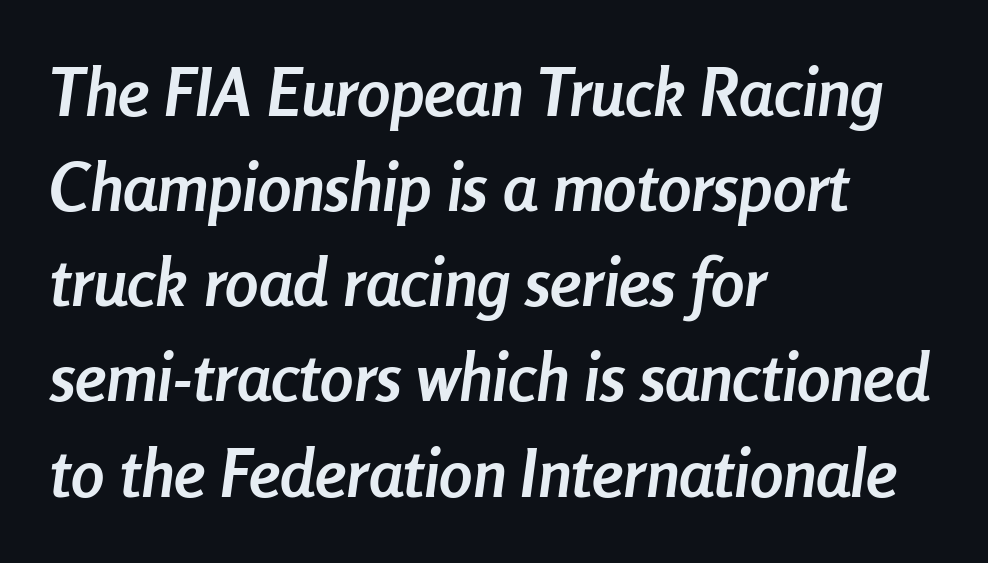
{"italic": "yes", "lean": "right", "slant_degrees": 8, "bold": "yes", "weight": "semibold", "width": "condensed", "stroke_contrast": "low", "x_height": "medium", "monospaced": "no", "underline": "no", "align": "left", "line_spacing": "normal", "line_spacing_ratio": 1.42, "letter_spacing": "normal", "letter_spacing_em": 0.0, "glyph_px": 67}
